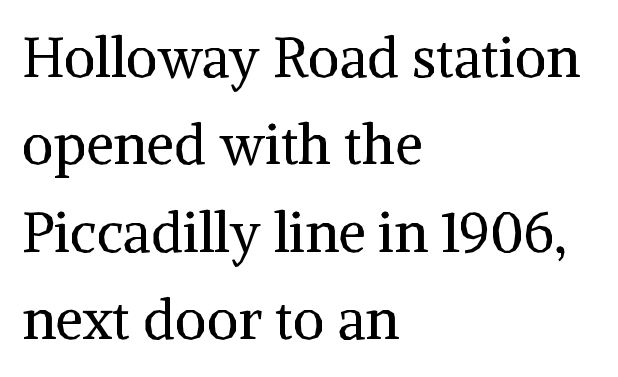
The image shows 55 px regular-weight serif type, upright; set left-aligned, normal line spacing (1.59x), normal letter spacing, not underlined; medium stroke contrast and a medium x-height.
